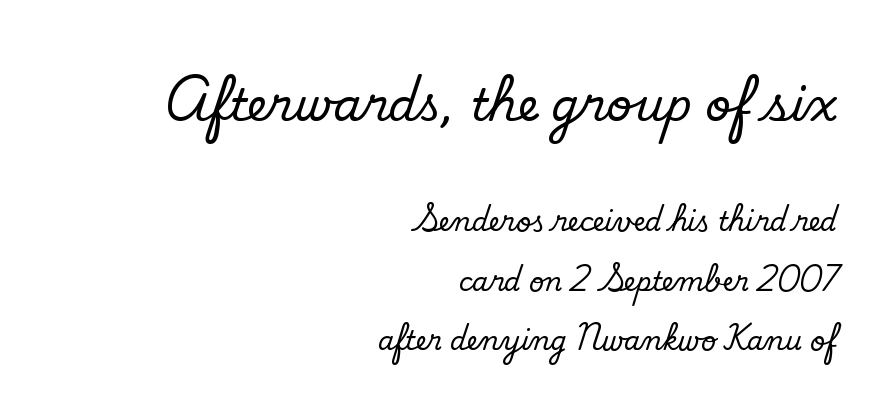
The image shows 45 px regular-weight sans-serif type; set right-aligned, loose line spacing (2.29x), normal letter spacing, not underlined; the first (top) block is 1.73x larger; low stroke contrast and a small x-height.
